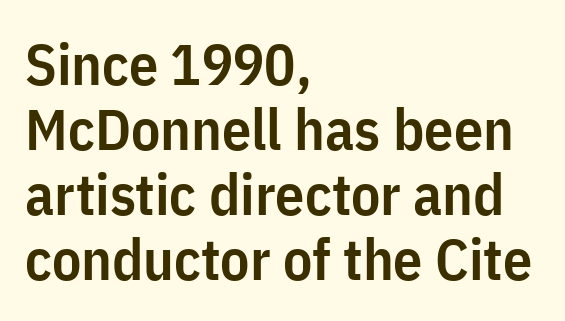
Look at the bottom of the vertical strokes: they stop flat, with no serifs. Is the block centered? No — it sits flush against the left margin. Glyph-to-glyph distance matches everyday printed text. Stroke thickness is moderately raised; the sample reads as semibold.
